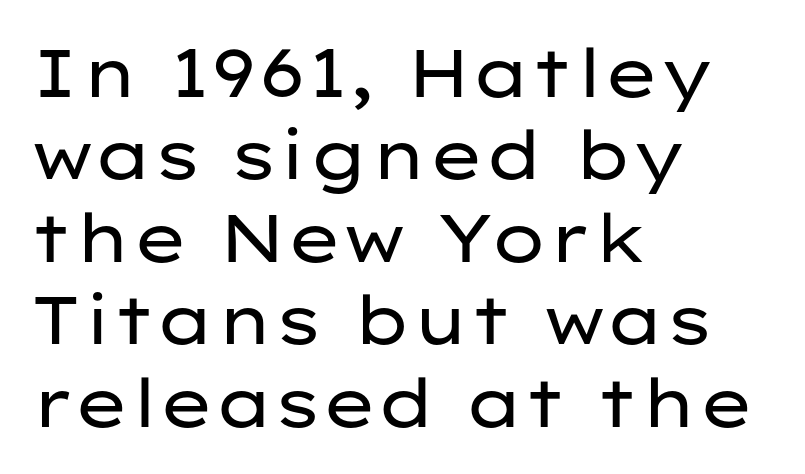
Weight class: somewhere from thin through regular. Is there any slant? The stems are plumb. Casual observation: everything's shoved over to the left. This sample uses plain, unmodified letter spacing. Letterform terminals end flat and unadorned throughout the passage. Is this a fixed-width face? No — the glyphs have proportional, varying widths.
